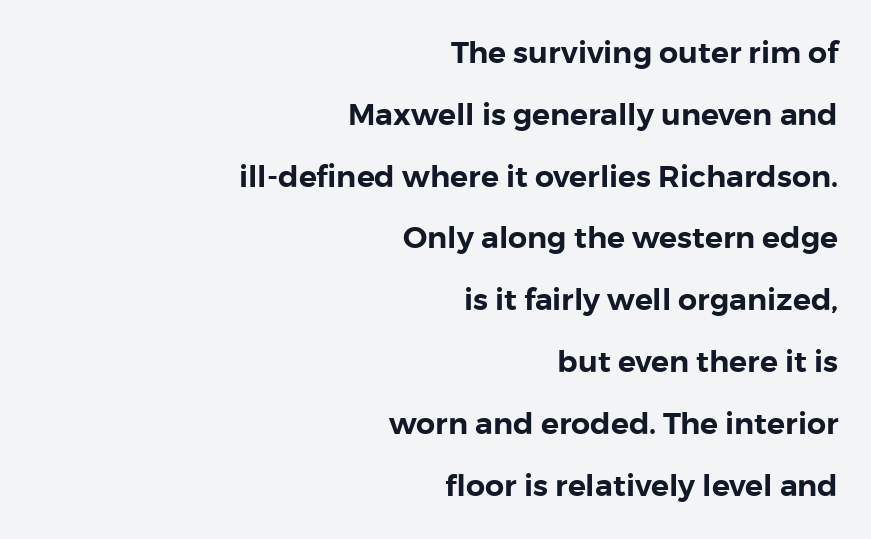
Q: Is the text italic (slanted)? A: No, it is upright.
Q: Is the typeface a serif or a sans-serif typeface? A: Sans-serif.
Q: Is the text underlined? A: No.
Q: How is the paragraph aligned? A: Right-aligned.
Q: Is the spacing between letters normal or unusually wide? A: Normal.
Q: Is the spacing between lines tight, normal or loose? A: Loose.
Q: Width (condensed, normal, or wide)? A: Normal.
Q: Stroke contrast? A: Low.
Q: x-height? A: Medium.
Q: Monospaced? A: No.
